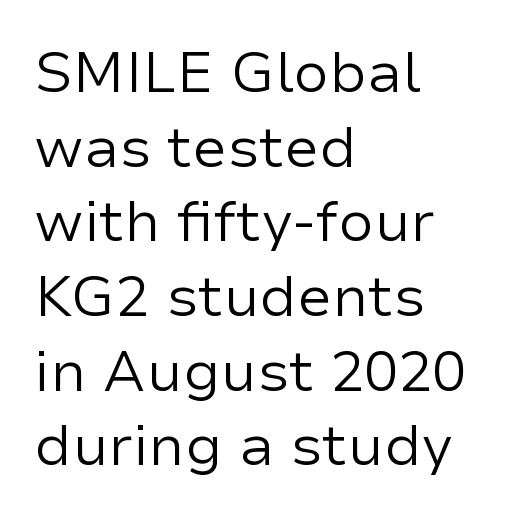
{"serif": "no", "italic": "no", "bold": "no", "weight": "regular", "width": "normal", "stroke_contrast": "low", "x_height": "medium", "monospaced": "no", "underline": "no", "align": "left", "line_spacing": "normal", "line_spacing_ratio": 1.31, "letter_spacing": "normal", "letter_spacing_em": 0.0, "glyph_px": 57}
